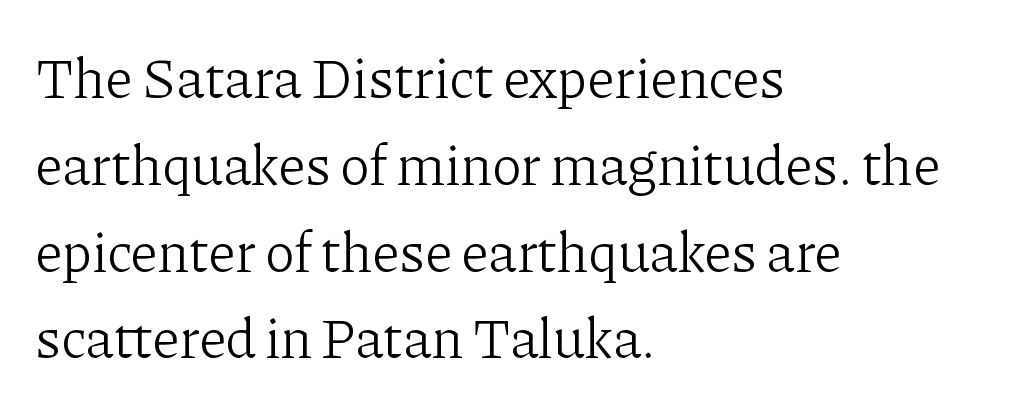
The image shows 56 px light serif type, upright; set left-aligned, normal line spacing (1.55x), normal letter spacing, not underlined; low stroke contrast and a medium x-height.
